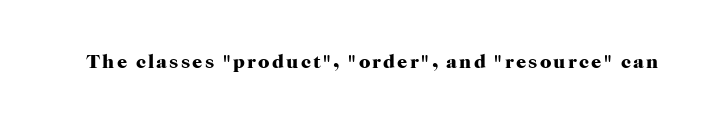
Q: Is the text bold? A: Yes.
Q: Is the text italic (slanted)? A: No, it is upright.
Q: Is the text underlined? A: No.
